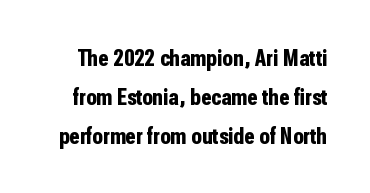
Q: Is the text bold? A: Yes.
Q: Is the text italic (slanted)? A: No, it is upright.
Q: Is the text underlined? A: No.
Q: Is the spacing between letters normal or unusually wide? A: Normal.
Q: Is the spacing between lines tight, normal or loose? A: Normal.
